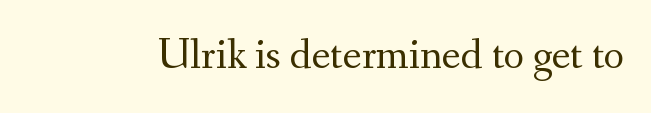
The image shows 44 px regular-weight serif type, upright; set normal letter spacing, not underlined; medium stroke contrast and a small x-height.
